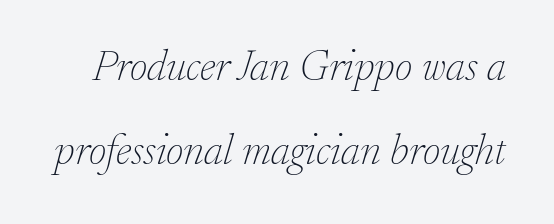
Q: Is the text bold? A: No.
Q: Is the text italic (slanted)? A: Yes, it leans right by about 17 degrees.
Q: Is the typeface a serif or a sans-serif typeface? A: Serif.
Q: Is the text underlined? A: No.
Q: Is the spacing between letters normal or unusually wide? A: Normal.
Q: Is the spacing between lines tight, normal or loose? A: Loose.
Q: Width (condensed, normal, or wide)? A: Normal.
Q: Stroke contrast? A: Low.
Q: x-height? A: Small.
Q: Monospaced? A: No.
